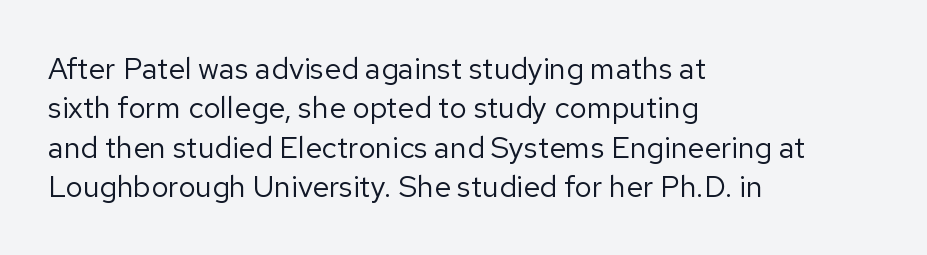
Q: Is the text bold? A: No.
Q: Is the text italic (slanted)? A: No, it is upright.
Q: Is the typeface a serif or a sans-serif typeface? A: Sans-serif.
Q: Is the text underlined? A: No.
Q: How is the paragraph aligned? A: Left-aligned.
Q: Is the spacing between letters normal or unusually wide? A: Normal.
Q: Is the spacing between lines tight, normal or loose? A: Normal.
Q: Width (condensed, normal, or wide)? A: Normal.
Q: Stroke contrast? A: Low.
Q: x-height? A: Medium.
Q: Monospaced? A: No.
